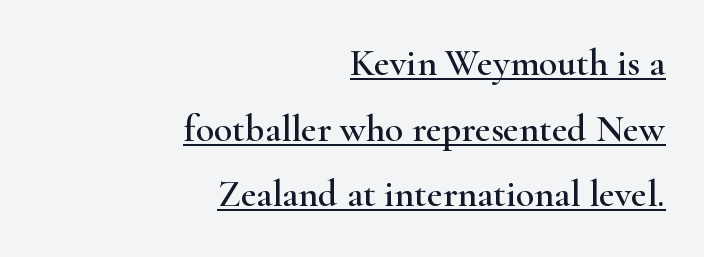
Q: Is the text italic (slanted)? A: No, it is upright.
Q: Is the typeface a serif or a sans-serif typeface? A: Serif.
Q: Is the text underlined? A: Yes.
Q: How is the paragraph aligned? A: Right-aligned.
Q: Is the spacing between letters normal or unusually wide? A: Normal.
Q: Width (condensed, normal, or wide)? A: Wide.
Q: Stroke contrast? A: High.
Q: x-height? A: Small.
Q: Monospaced? A: No.
